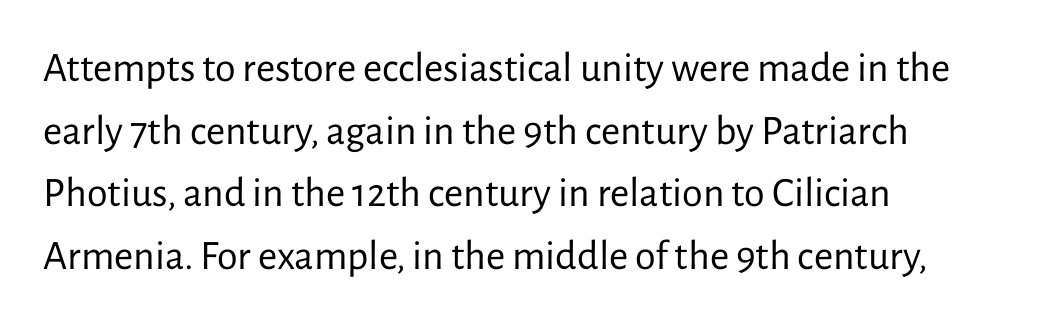
{"serif": "no", "italic": "no", "bold": "no", "weight": "regular", "width": "normal", "stroke_contrast": "low", "x_height": "medium", "monospaced": "no", "underline": "no", "align": "left", "line_spacing": "normal", "line_spacing_ratio": 1.49, "letter_spacing": "normal", "letter_spacing_em": 0.0, "glyph_px": 42}
